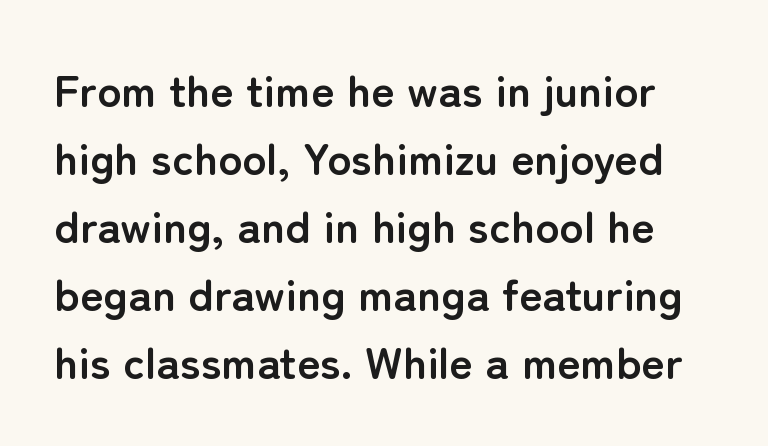
Grotesque or geometric, the face here clearly has no serifs. No word sits above an underline. The letters stand upright; this is a roman face. A normal amount of white space separates one row of letters from the next. You could not count columns in this text — the font is proportionally spaced. Typographic density is high because the face is bold.
